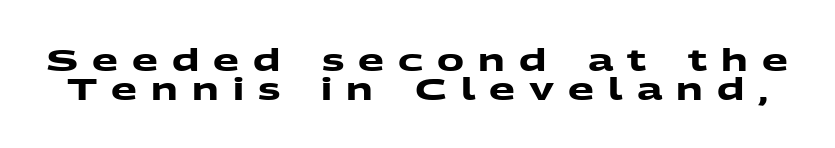
{"serif": "no", "bold": "yes", "weight": "heavy", "width": "wide", "stroke_contrast": "medium", "x_height": "medium", "monospaced": "no", "underline": "no", "line_spacing": "tight", "line_spacing_ratio": 0.96, "letter_spacing": "wide", "letter_spacing_em": 0.47, "glyph_px": 30}
